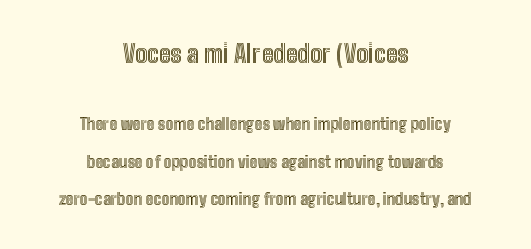
The image shows 24 px text type, upright; set centered, loose line spacing (2.34x), normal letter spacing, not underlined; the first (top) block is 1.5x larger.
